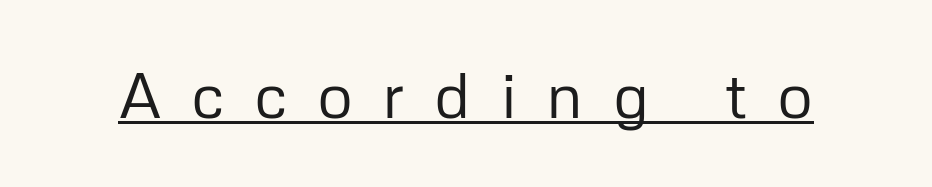
{"serif": "no", "italic": "no", "bold": "no", "weight": "regular", "width": "normal", "stroke_contrast": "low", "x_height": "medium", "monospaced": "no", "underline": "yes", "letter_spacing": "wide", "letter_spacing_em": 0.47, "glyph_px": 63}
